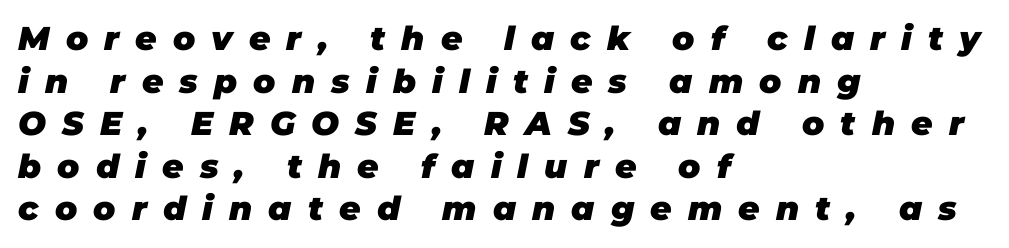
{"italic": "yes", "lean": "right", "slant_degrees": 11, "bold": "yes", "weight": "heavy", "width": "normal", "stroke_contrast": "low", "x_height": "large", "monospaced": "no", "underline": "no", "align": "left", "line_spacing": "normal", "line_spacing_ratio": 1.29, "letter_spacing": "wide", "letter_spacing_em": 0.49, "glyph_px": 33}
